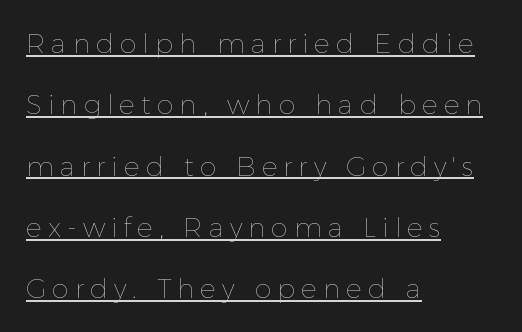
In terms of letterspacing, this is a distinctly airy, spread setting. A student would call this left alignment; a typographer would say flush left, rag right. The specimen reads as upright at a glance. The lines are spread far apart with generous leading. A baseline rule has been typeset under these characters. Stems here are at most as thick as an everyday book face.
